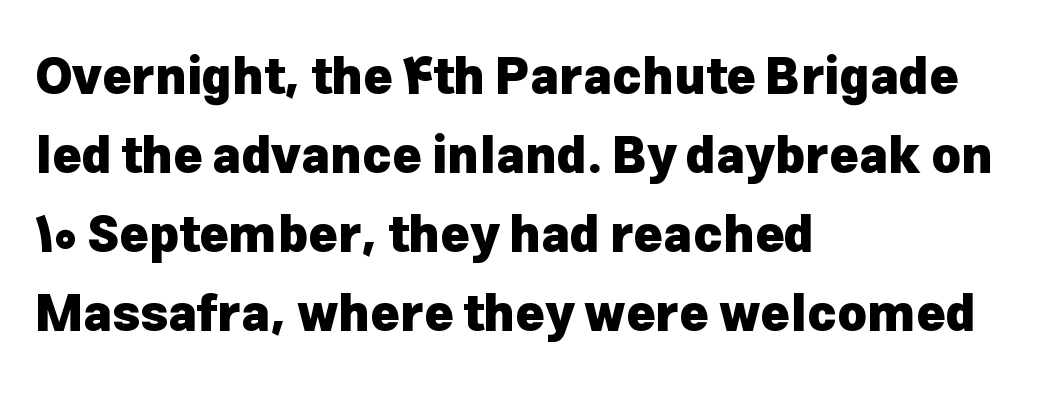
The image shows 50 px heavy sans-serif type, upright; set left-aligned, normal line spacing (1.58x), normal letter spacing, not underlined; low stroke contrast and a medium x-height.
